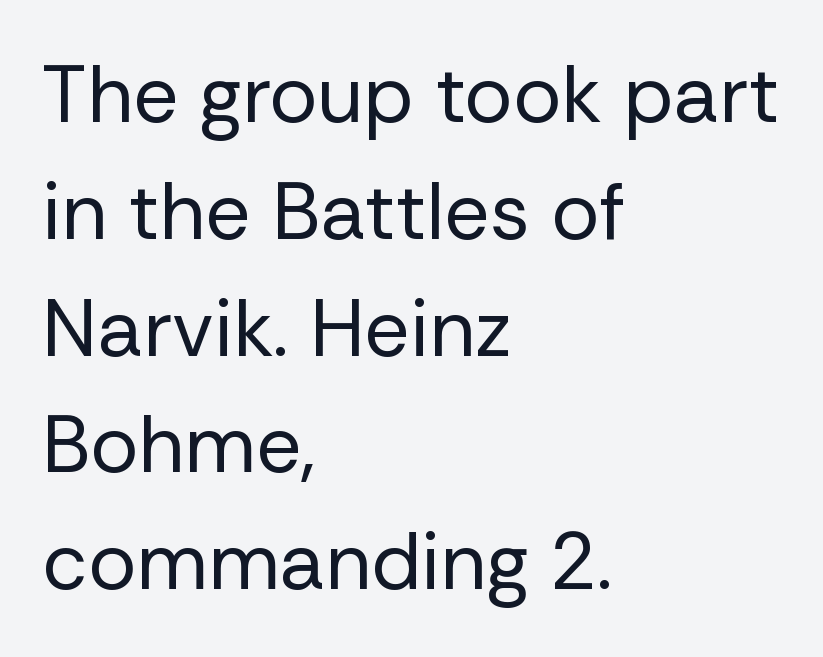
Q: Is the text bold? A: No.
Q: Is the text italic (slanted)? A: No, it is upright.
Q: Is the typeface a serif or a sans-serif typeface? A: Sans-serif.
Q: Is the text underlined? A: No.
Q: How is the paragraph aligned? A: Left-aligned.
Q: Is the spacing between letters normal or unusually wide? A: Normal.
Q: Is the spacing between lines tight, normal or loose? A: Normal.
Q: Width (condensed, normal, or wide)? A: Normal.
Q: Stroke contrast? A: Low.
Q: x-height? A: Medium.
Q: Monospaced? A: No.
